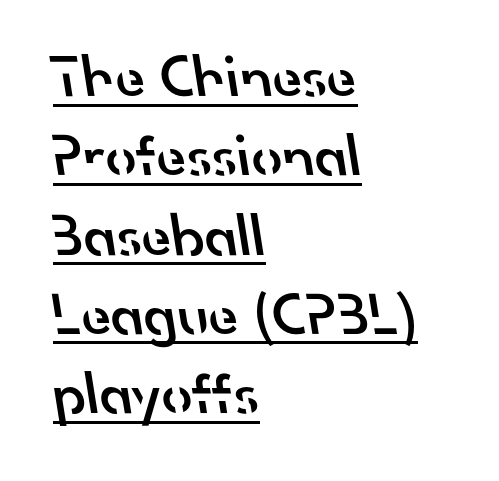
The image shows 61 px semibold sans-serif type; set left-aligned, normal line spacing (1.3x), normal letter spacing, underlined; low stroke contrast and a small x-height.
